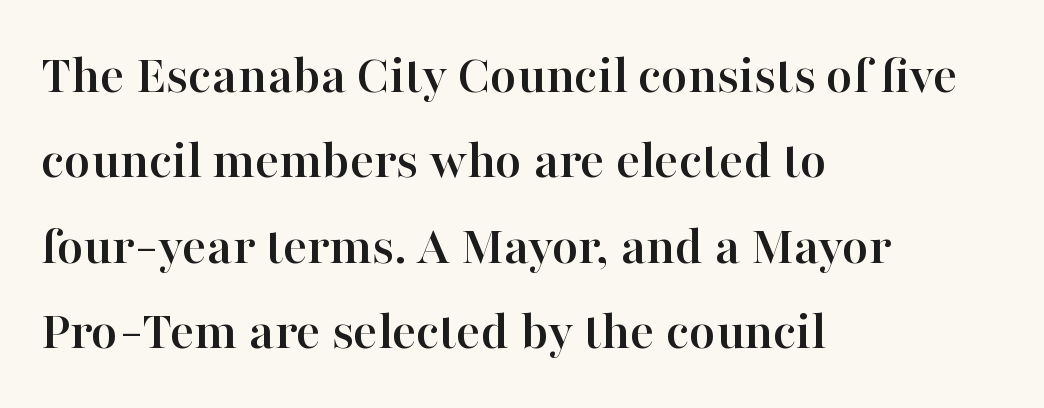
{"serif": "yes", "italic": "no", "width": "normal", "stroke_contrast": "high", "x_height": "medium", "monospaced": "no", "underline": "no", "align": "left", "line_spacing": "normal", "line_spacing_ratio": 1.5, "letter_spacing": "normal", "letter_spacing_em": 0.0, "glyph_px": 57}
